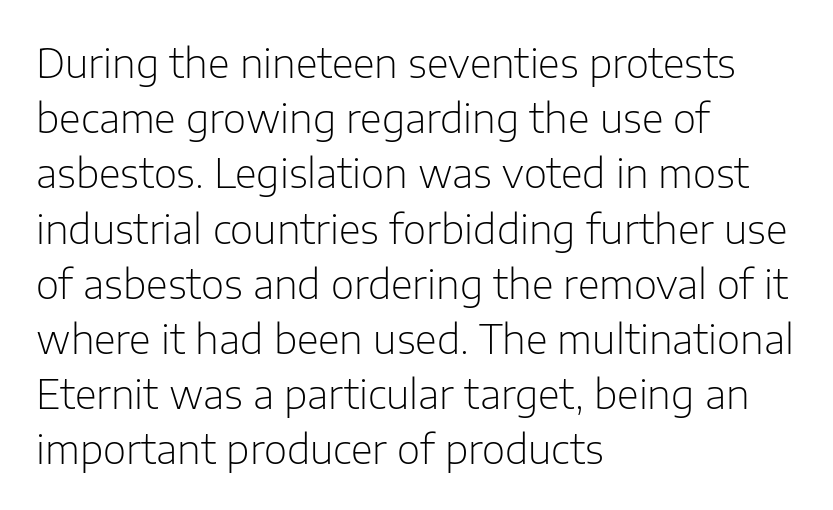
Q: Is the text bold? A: No.
Q: Is the text italic (slanted)? A: No, it is upright.
Q: Is the typeface a serif or a sans-serif typeface? A: Sans-serif.
Q: Is the text underlined? A: No.
Q: How is the paragraph aligned? A: Left-aligned.
Q: Is the spacing between letters normal or unusually wide? A: Normal.
Q: Is the spacing between lines tight, normal or loose? A: Normal.
Q: Width (condensed, normal, or wide)? A: Normal.
Q: Stroke contrast? A: Low.
Q: x-height? A: Medium.
Q: Monospaced? A: No.
